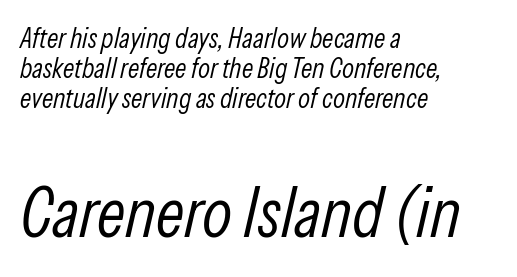
The space directly below the letters is spotless. When letters slant like this, we call the style italic. There is no visible air inserted between adjacent glyphs. Students, observe: this is what under-led, compact text looks like. Is the block centered? No — it sits flush against the left margin.
